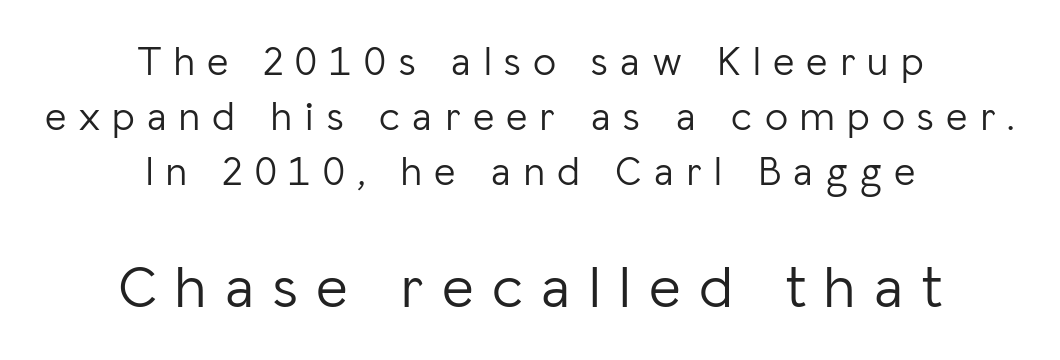
Q: Is the text bold? A: No.
Q: Is the text italic (slanted)? A: No, it is upright.
Q: Is the typeface a serif or a sans-serif typeface? A: Sans-serif.
Q: Is the text underlined? A: No.
Q: How is the paragraph aligned? A: Centered.
Q: Is the spacing between letters normal or unusually wide? A: Unusually wide.
Q: Is the spacing between lines tight, normal or loose? A: Normal.
Q: Which block of text is set in a larger size, the first (top) or the second (bottom)? A: The second (bottom) one.
Q: Width (condensed, normal, or wide)? A: Normal.
Q: Stroke contrast? A: Low.
Q: x-height? A: Medium.
Q: Monospaced? A: No.
